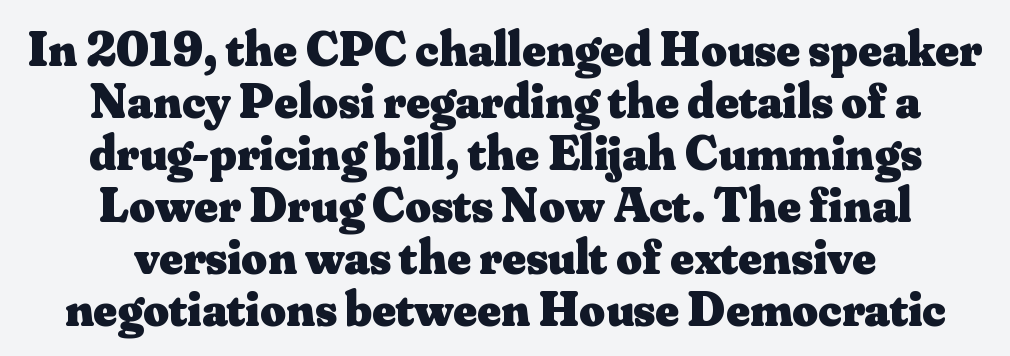
Q: Is the text bold? A: Yes.
Q: Is the text italic (slanted)? A: No, it is upright.
Q: Is the typeface a serif or a sans-serif typeface? A: Serif.
Q: Is the text underlined? A: No.
Q: How is the paragraph aligned? A: Centered.
Q: Is the spacing between letters normal or unusually wide? A: Normal.
Q: Is the spacing between lines tight, normal or loose? A: Tight.
Q: Width (condensed, normal, or wide)? A: Normal.
Q: Stroke contrast? A: Medium.
Q: x-height? A: Small.
Q: Monospaced? A: No.
